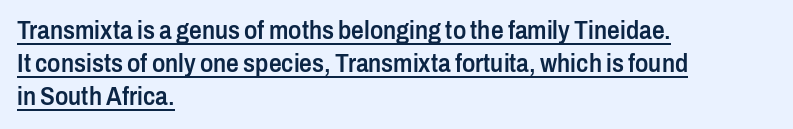
The image shows 25 px text type, upright; set left-aligned, normal line spacing (1.33x), normal letter spacing, underlined.
